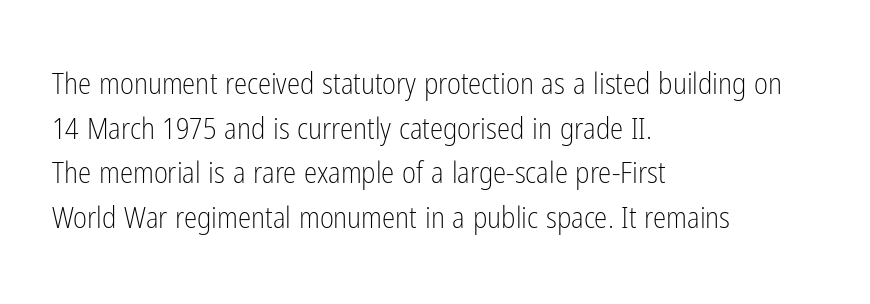
Q: Is the text bold? A: No.
Q: Is the text italic (slanted)? A: No, it is upright.
Q: Is the typeface a serif or a sans-serif typeface? A: Sans-serif.
Q: Is the text underlined? A: No.
Q: How is the paragraph aligned? A: Left-aligned.
Q: Is the spacing between letters normal or unusually wide? A: Normal.
Q: Is the spacing between lines tight, normal or loose? A: Normal.
Q: Width (condensed, normal, or wide)? A: Condensed.
Q: Stroke contrast? A: Low.
Q: x-height? A: Medium.
Q: Monospaced? A: No.
